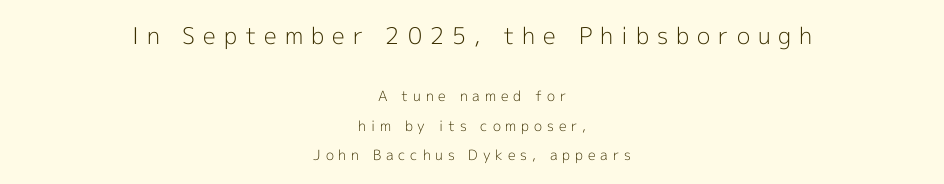
{"italic": "no", "bold": "no", "underline": "no", "align": "center", "line_spacing": "loose", "line_spacing_ratio": 2.09, "letter_spacing": "wide", "letter_spacing_em": 0.35, "larger_block": "first", "size_ratio": 1.64, "glyph_px": 23}
